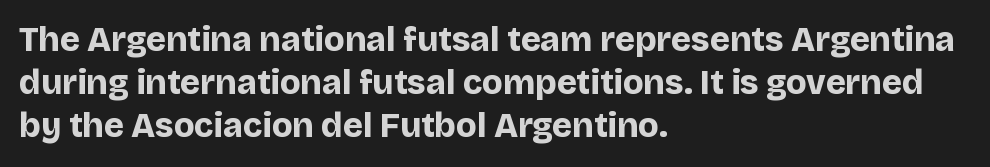
The passage shown is typeset with a sans-serif family. Style check: upright. Compared with a centered layout, this one pins lines to the left instead. The line-height multiplier appears to be the usual default. Only glyphs here, with clear space below each row. These lines are rendered in a variable-pitch font.
